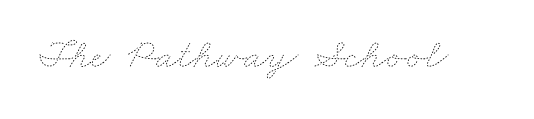
Q: Is the text bold? A: No.
Q: Is the text underlined? A: No.
Q: Is the spacing between letters normal or unusually wide? A: Normal.
Q: Width (condensed, normal, or wide)? A: Wide.
Q: Stroke contrast? A: Low.
Q: x-height? A: Small.
Q: Monospaced? A: No.
